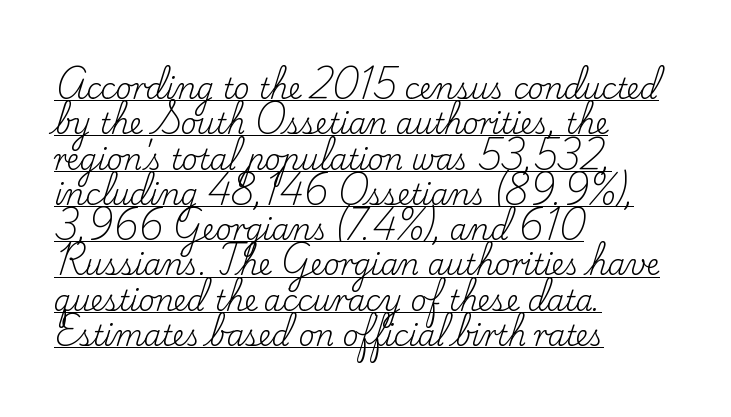
The rendering uses natural spacing where letterforms have individual widths. Each letter's strokes conclude with small projecting serifs. Short and long lines alike share a common starting point at left. Stroke mass is kept to a normal reading level or below. A typographer would call this underscored text.
